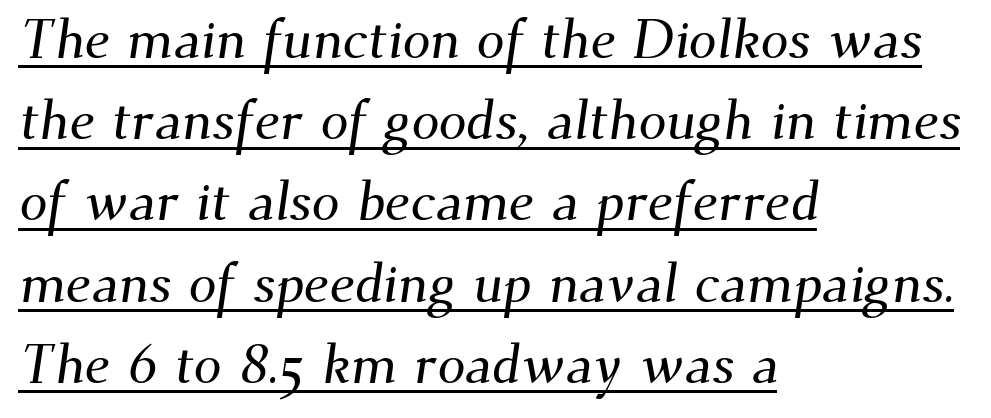
{"serif": "yes", "width": "normal", "stroke_contrast": "medium", "x_height": "small", "monospaced": "no", "underline": "yes", "align": "left", "line_spacing": "normal", "line_spacing_ratio": 1.45, "letter_spacing": "normal", "letter_spacing_em": 0.0, "glyph_px": 56}
